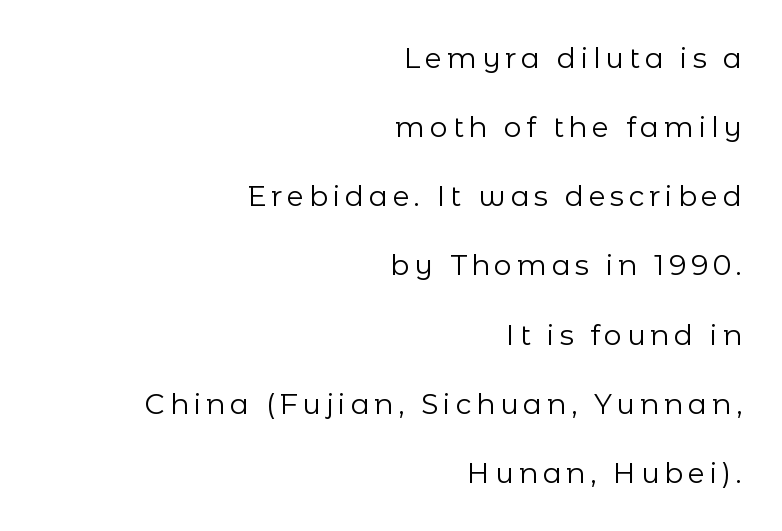
{"serif": "no", "italic": "no", "bold": "no", "weight": "regular", "width": "normal", "stroke_contrast": "low", "x_height": "medium", "monospaced": "no", "underline": "no", "align": "right", "line_spacing": "loose", "line_spacing_ratio": 2.47, "glyph_px": 28}
